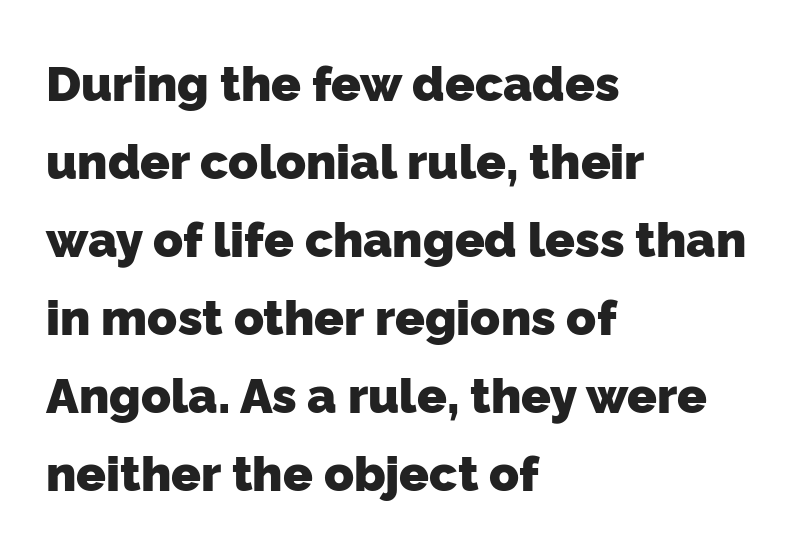
Q: Is the text bold? A: Yes.
Q: Is the typeface a serif or a sans-serif typeface? A: Sans-serif.
Q: Is the text underlined? A: No.
Q: How is the paragraph aligned? A: Left-aligned.
Q: Is the spacing between letters normal or unusually wide? A: Normal.
Q: Is the spacing between lines tight, normal or loose? A: Normal.
Q: Width (condensed, normal, or wide)? A: Normal.
Q: Stroke contrast? A: Low.
Q: x-height? A: Medium.
Q: Monospaced? A: No.
